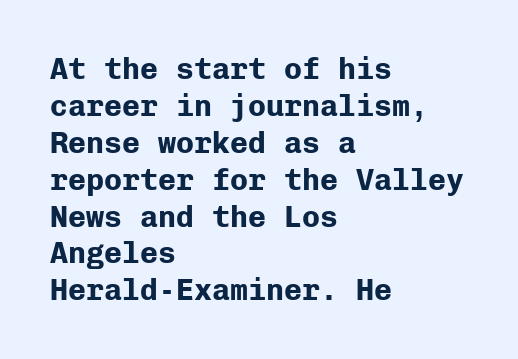
The image shows 30 px bold sans-serif type, upright, monospaced; set left-aligned, line spacing 1.23x, normal letter spacing, not underlined; low stroke contrast and a medium x-height.
